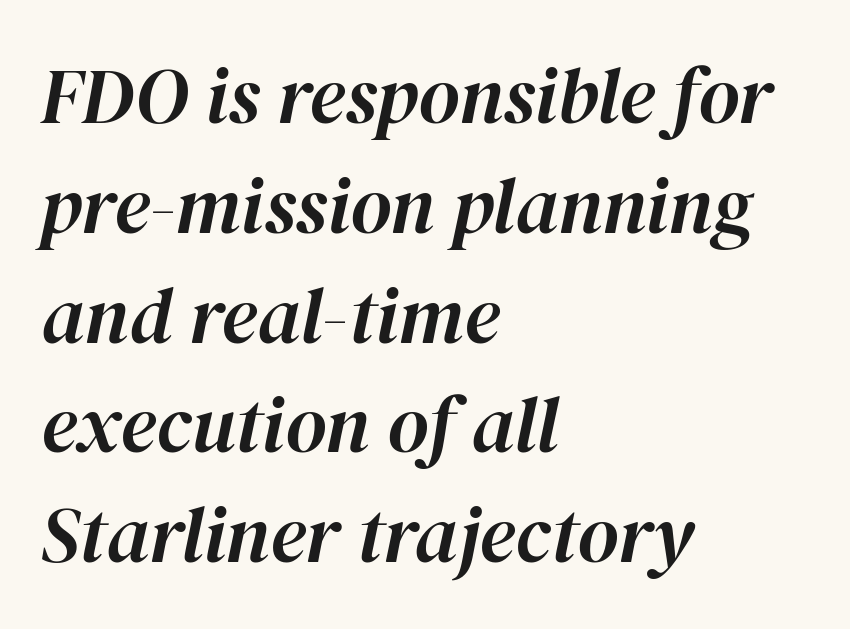
{"italic": "yes", "lean": "right", "slant_degrees": 12, "width": "normal", "stroke_contrast": "high", "x_height": "medium", "monospaced": "no", "underline": "no", "align": "left", "line_spacing": "normal", "line_spacing_ratio": 1.39, "letter_spacing": "normal", "letter_spacing_em": 0.0, "glyph_px": 79}
